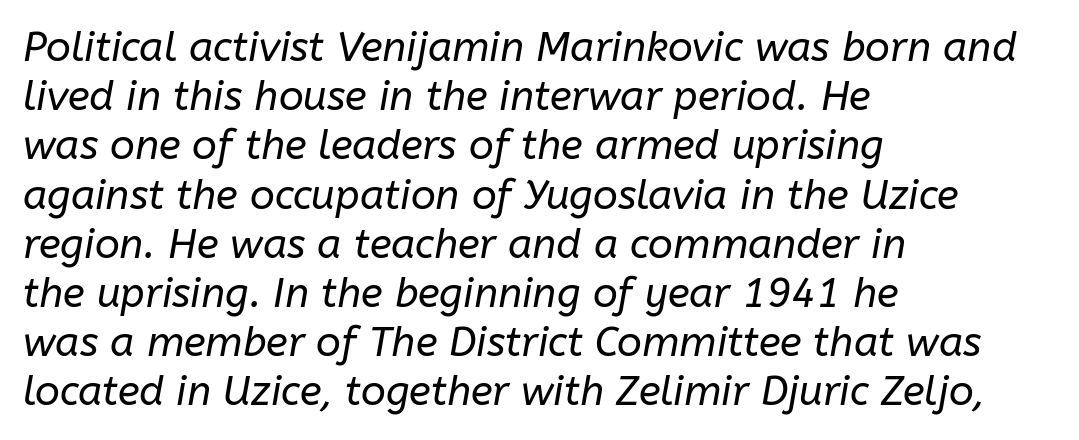
The rendering uses natural spacing where letterforms have individual widths. The weight tops out at a normal text grade. Type without underlining. The typography opts for an oblique posture over an upright one. Visually the block forms a straight wall on the left and a jagged coastline on the right.
